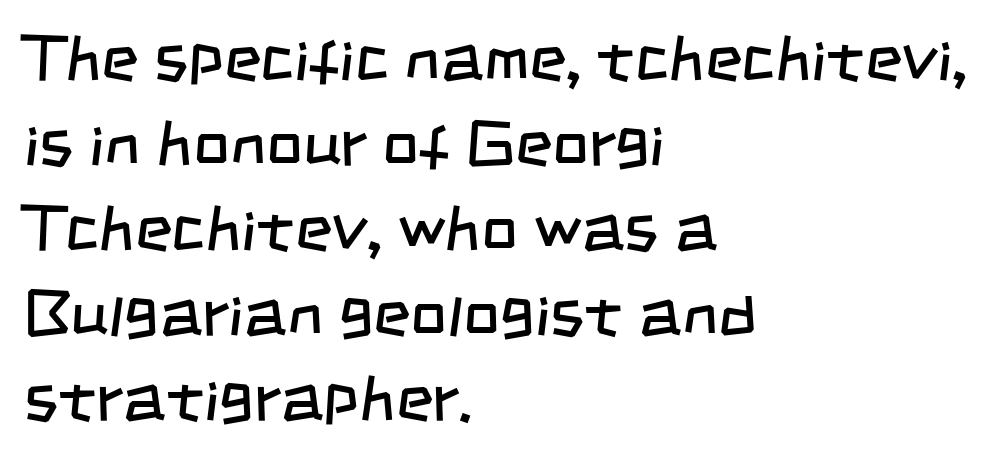
Note the varied advance widths — an 'i' is clearly narrower than an 'm'. Look at the tracking — it's just the regular setting, nothing added. The block of text has a typical density, with ordinary space between rows. The rag falls on the right side of this text block. Check where the strokes stop: nothing finishes them off — pure sans.
